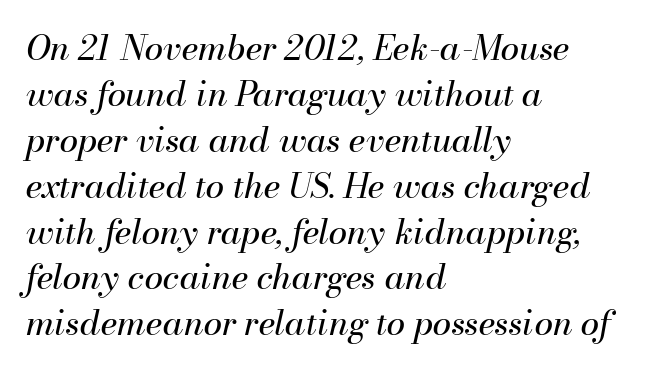
A light-to-regular cut is what we see here. The axis of the letterforms is tilted away from vertical. Between one letter and the next there's only the usual sliver of space. The compositor pushed each line to the left boundary. The space directly below the letters is spotless. Regarding leading, the lines here are spaced in the standard way.
